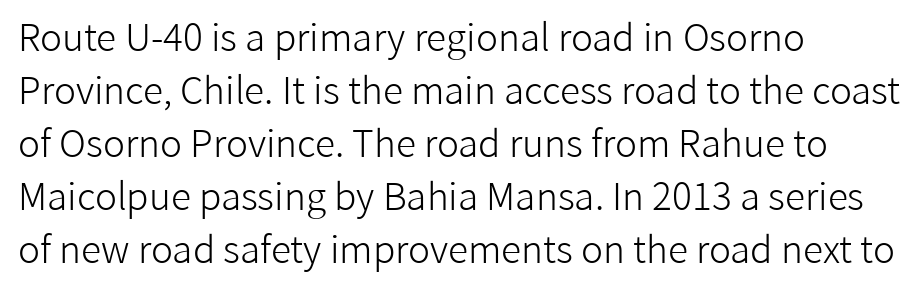
The image shows 37 px light sans-serif type, upright; set left-aligned, normal line spacing (1.43x), normal letter spacing, not underlined; low stroke contrast and a medium x-height.
